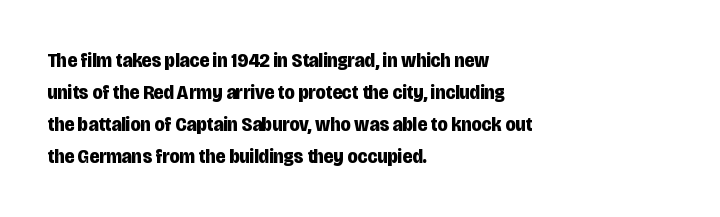
The image shows 21 px bold type, upright; set left-aligned, normal line spacing (1.53x), normal letter spacing, not underlined.
